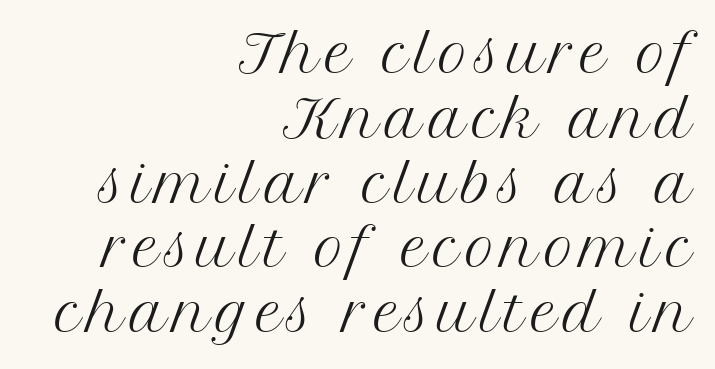
Interline gaps are of average width in this sample. Horizontally, the lines are justified to the trailing edge only. The area under the type is left untouched. Summary of weight: not heavy and not bold. Do the characters align in a grid? No, the font is proportional.
